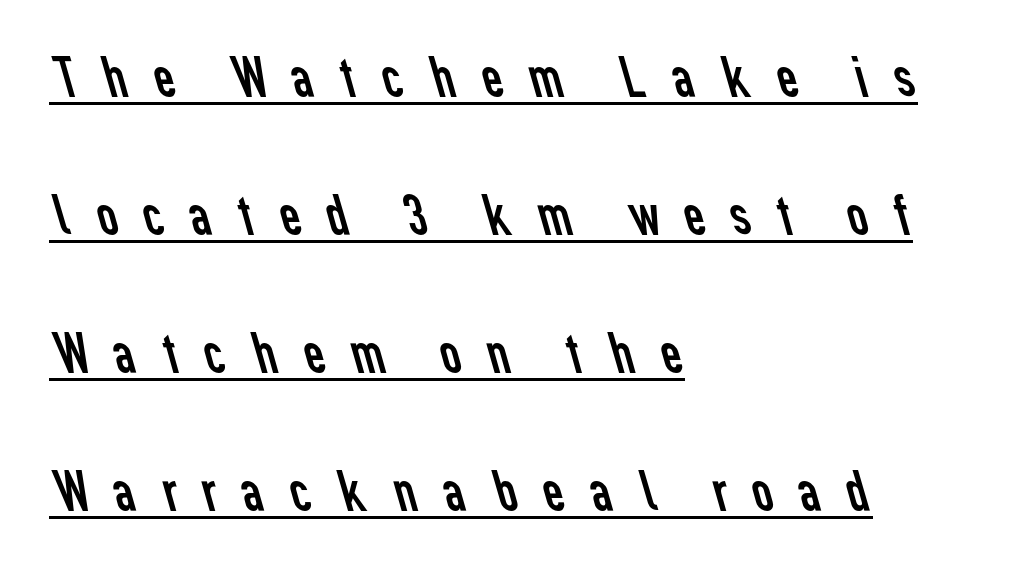
Nothing heavy about these letters — not bold at all. The lines are spread far apart with generous leading. Proportional: the letters do not fall into vertical columns. The font family rendered here belongs to the sans-serif group. Reading down the block, your eye returns to a fixed left position each line.
